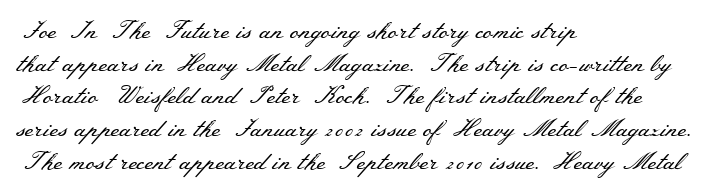
The image shows 24 px text type; set left-aligned, normal line spacing (1.36x), normal letter spacing, not underlined.
